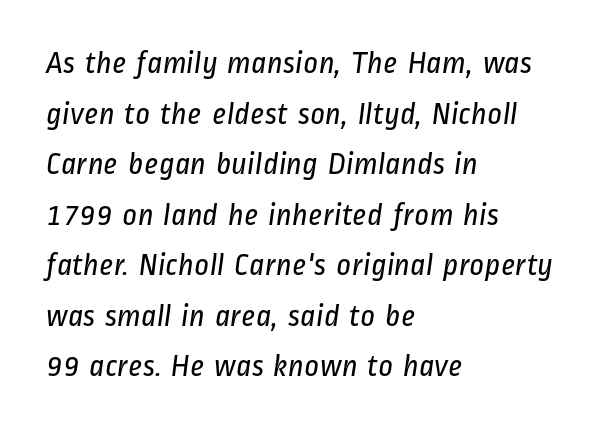
The image shows 32 px regular-weight, condensed sans-serif type; set left-aligned, normal line spacing (1.58x), normal letter spacing, not underlined; low stroke contrast and a medium x-height.
